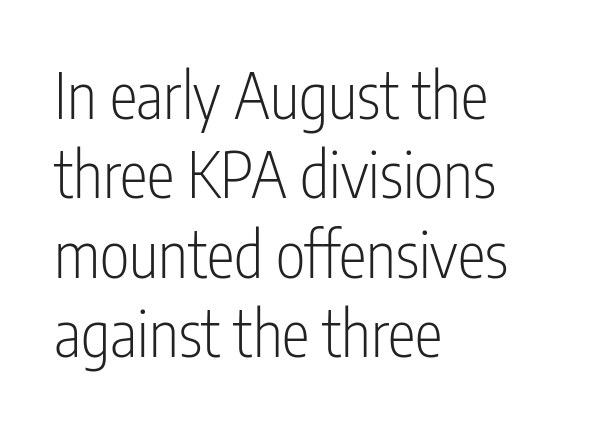
Q: Is the text bold? A: No.
Q: Is the text italic (slanted)? A: No, it is upright.
Q: Is the typeface a serif or a sans-serif typeface? A: Sans-serif.
Q: Is the text underlined? A: No.
Q: How is the paragraph aligned? A: Left-aligned.
Q: Is the spacing between letters normal or unusually wide? A: Normal.
Q: Is the spacing between lines tight, normal or loose? A: Normal.
Q: Width (condensed, normal, or wide)? A: Condensed.
Q: Stroke contrast? A: Low.
Q: x-height? A: Medium.
Q: Monospaced? A: No.
